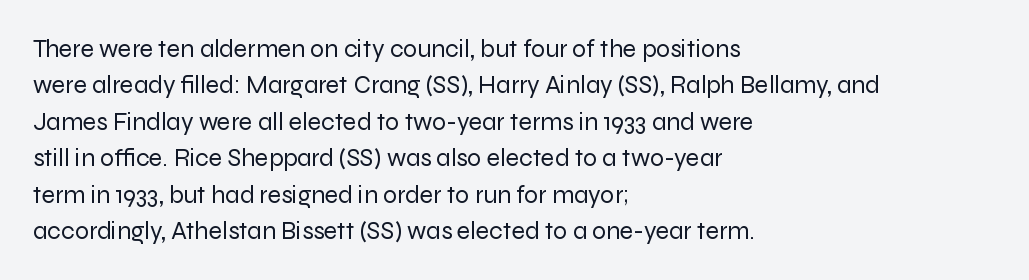
In terms of posture, this sample is upright. The passage shown has conventional tracking throughout. The zone under the glyphs is completely vacant. The lines are quadded left. These glyphs show unthickened strokes, regular width or finer. Rows of type keep a routine distance in the vertical direction.
